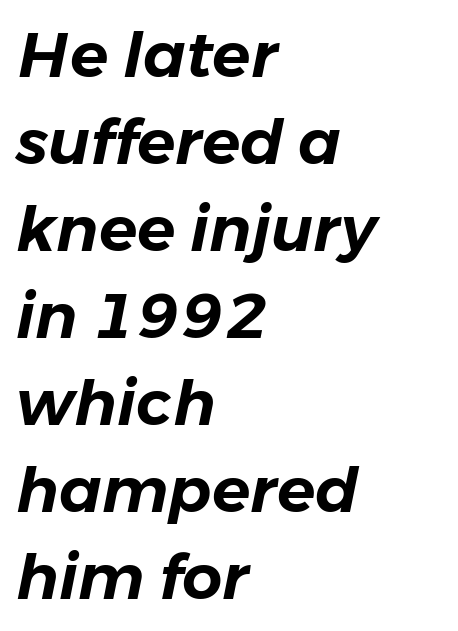
Q: Is the text italic (slanted)? A: Yes, it leans right by about 11 degrees.
Q: Is the text underlined? A: No.
Q: How is the paragraph aligned? A: Left-aligned.
Q: Is the spacing between letters normal or unusually wide? A: Normal.
Q: Is the spacing between lines tight, normal or loose? A: Normal.
Q: Width (condensed, normal, or wide)? A: Normal.
Q: Stroke contrast? A: Low.
Q: x-height? A: Medium.
Q: Monospaced? A: No.
